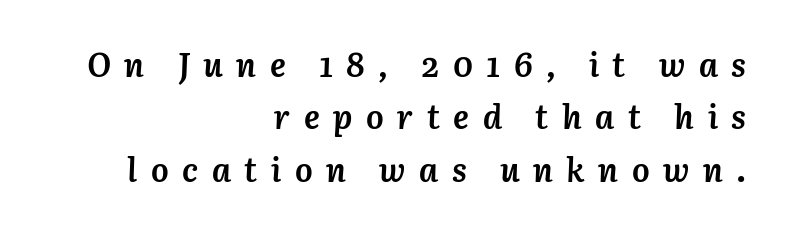
Q: Is the text bold? A: Yes.
Q: Is the text italic (slanted)? A: Yes, it leans right by about 3 degrees.
Q: Is the text underlined? A: No.
Q: How is the paragraph aligned? A: Right-aligned.
Q: Is the spacing between letters normal or unusually wide? A: Unusually wide.
Q: Is the spacing between lines tight, normal or loose? A: Normal.
Q: Width (condensed, normal, or wide)? A: Normal.
Q: Stroke contrast? A: Medium.
Q: x-height? A: Medium.
Q: Monospaced? A: No.
